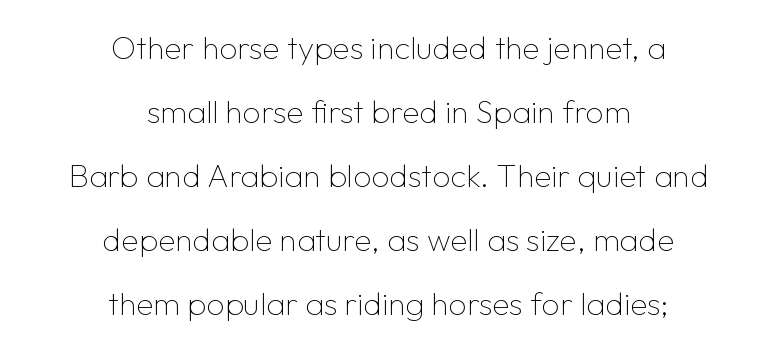
The image shows 32 px thin sans-serif type, upright; set centered, loose line spacing (2.0x), normal letter spacing, not underlined; low stroke contrast and a medium x-height.
